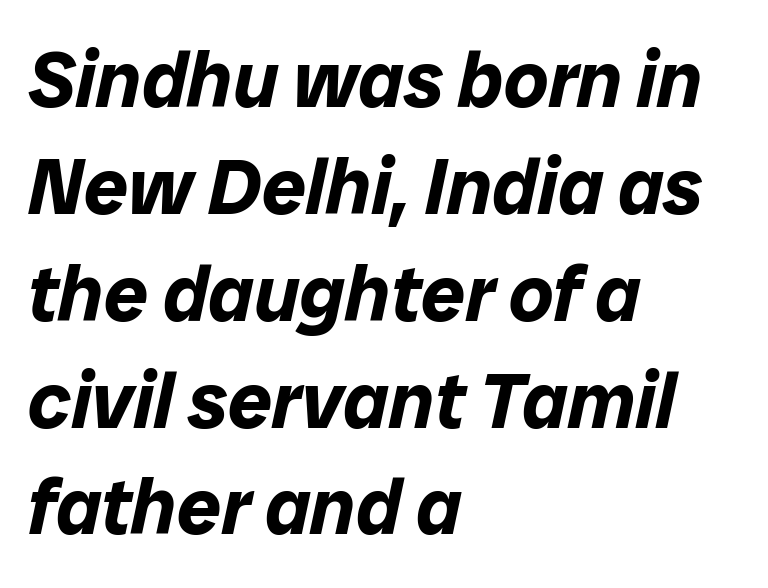
Q: Is the text bold? A: Yes.
Q: Is the text italic (slanted)? A: Yes, it leans right by about 12 degrees.
Q: Is the text underlined? A: No.
Q: How is the paragraph aligned? A: Left-aligned.
Q: Is the spacing between letters normal or unusually wide? A: Normal.
Q: Is the spacing between lines tight, normal or loose? A: Normal.
Q: Width (condensed, normal, or wide)? A: Normal.
Q: Stroke contrast? A: Low.
Q: x-height? A: Medium.
Q: Monospaced? A: No.
